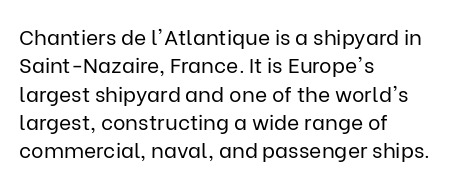
The image shows 21 px text type, upright; set left-aligned, normal line spacing (1.35x), normal letter spacing, not underlined.
